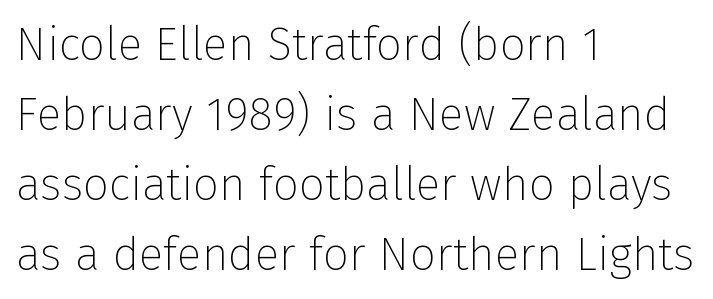
Q: Is the text bold? A: No.
Q: Is the text italic (slanted)? A: No, it is upright.
Q: Is the typeface a serif or a sans-serif typeface? A: Sans-serif.
Q: Is the text underlined? A: No.
Q: How is the paragraph aligned? A: Left-aligned.
Q: Is the spacing between letters normal or unusually wide? A: Normal.
Q: Is the spacing between lines tight, normal or loose? A: Normal.
Q: Width (condensed, normal, or wide)? A: Normal.
Q: Stroke contrast? A: Low.
Q: x-height? A: Medium.
Q: Monospaced? A: No.
